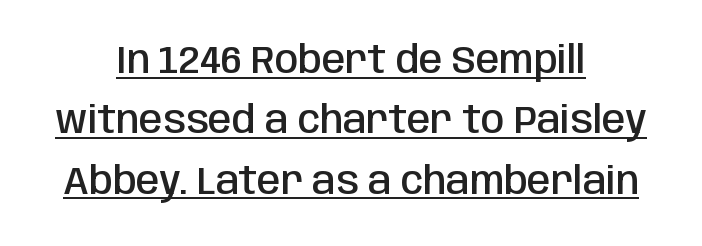
Q: Is the text bold? A: Semi-bold.
Q: Is the text italic (slanted)? A: No, it is upright.
Q: Is the typeface a serif or a sans-serif typeface? A: Sans-serif.
Q: Is the text underlined? A: Yes.
Q: How is the paragraph aligned? A: Centered.
Q: Is the spacing between letters normal or unusually wide? A: Normal.
Q: Is the spacing between lines tight, normal or loose? A: Normal.
Q: Width (condensed, normal, or wide)? A: Condensed.
Q: Stroke contrast? A: Low.
Q: x-height? A: Large.
Q: Monospaced? A: No.
